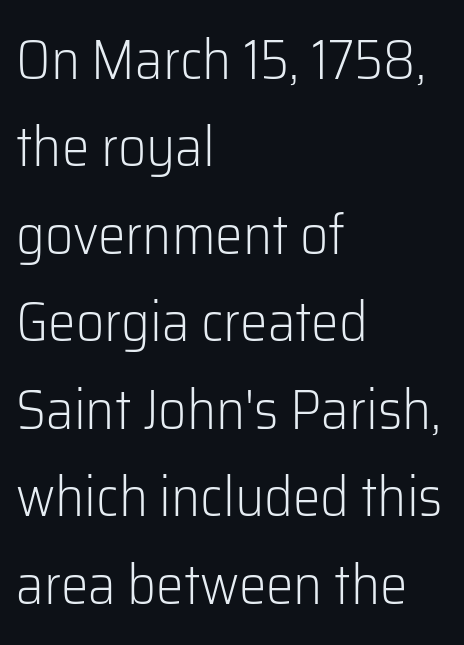
{"serif": "no", "italic": "no", "bold": "no", "weight": "light", "width": "normal", "stroke_contrast": "low", "x_height": "medium", "monospaced": "no", "underline": "no", "align": "left", "line_spacing": "normal", "line_spacing_ratio": 1.59, "letter_spacing": "normal", "letter_spacing_em": 0.0, "glyph_px": 55}
